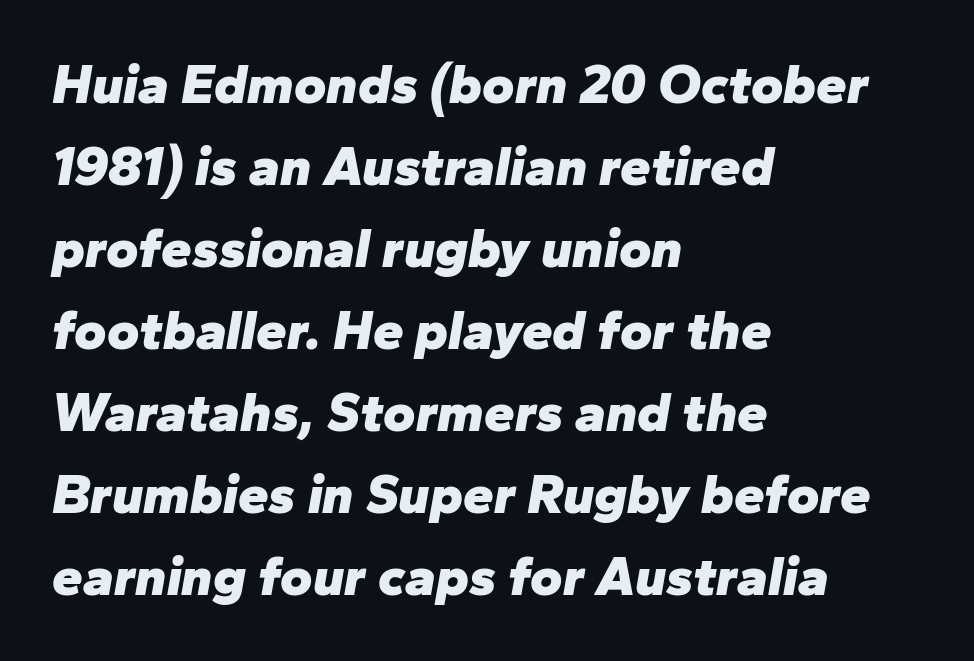
{"italic": "yes", "lean": "right", "slant_degrees": 10, "bold": "yes", "weight": "heavy", "width": "normal", "stroke_contrast": "low", "x_height": "medium", "monospaced": "no", "underline": "no", "align": "left", "line_spacing": "normal", "line_spacing_ratio": 1.49, "letter_spacing": "normal", "letter_spacing_em": 0.0, "glyph_px": 55}
